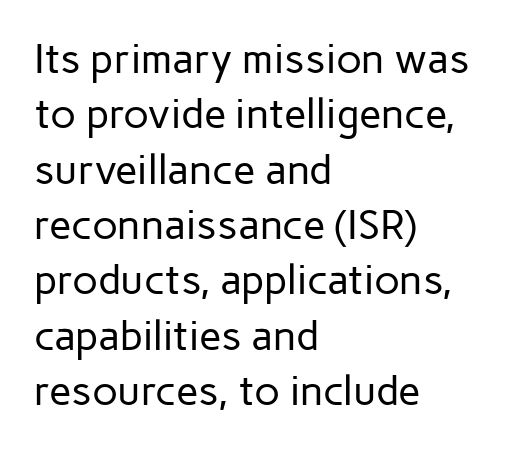
{"serif": "no", "italic": "no", "bold": "no", "weight": "regular", "width": "normal", "stroke_contrast": "low", "x_height": "medium", "monospaced": "no", "underline": "no", "align": "left", "line_spacing": "normal", "line_spacing_ratio": 1.35, "letter_spacing": "normal", "letter_spacing_em": 0.0, "glyph_px": 41}
